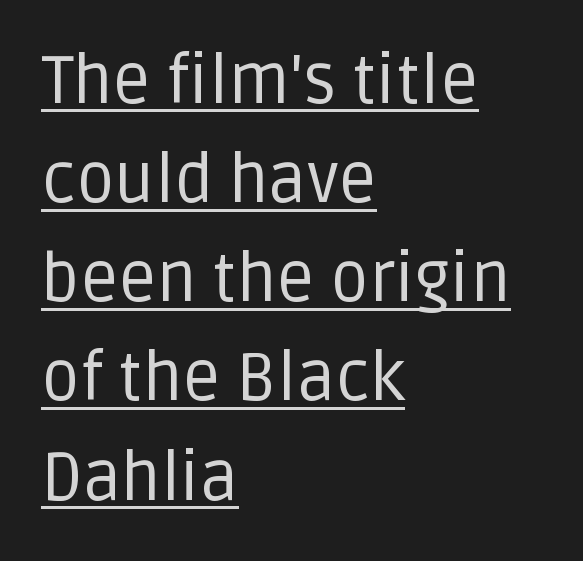
Horizontal bands of white between lines are of average thickness. Nothing heavy about these letters — not bold at all. Think of a printed novel: that variable character pitch is what you see here. Reading down the block, your eye returns to a fixed left position each line. Does a line run under the words? Yes, clearly. A typesetter would mark this as roman, not italic.
